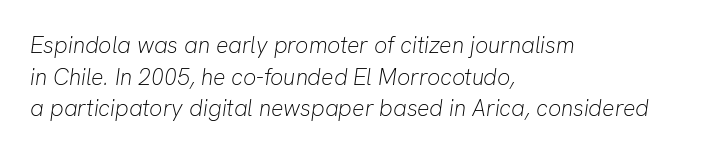
{"italic": "yes", "lean": "right", "slant_degrees": 8, "bold": "no", "underline": "no", "align": "left", "line_spacing": "normal", "line_spacing_ratio": 1.37, "letter_spacing": "normal", "letter_spacing_em": 0.0, "glyph_px": 23}
